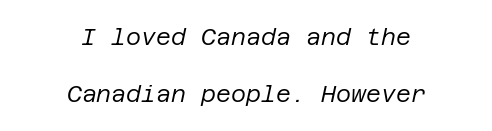
The image shows 23 px text type, italic (leaning right); set centered, loose line spacing (2.47x), normal letter spacing, not underlined.
